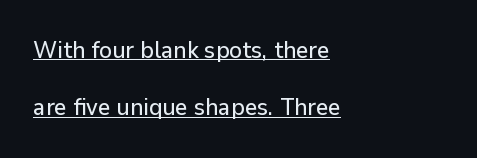
The image shows 24 px text type, upright; set left-aligned, loose line spacing (2.39x), normal letter spacing, underlined.
